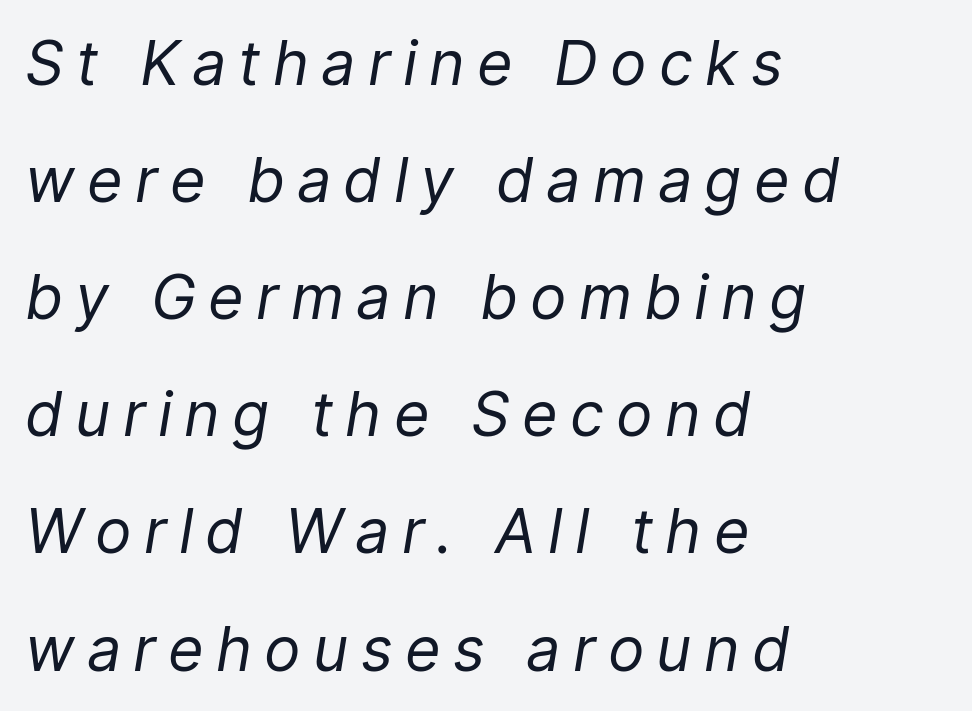
The image shows 61 px regular-weight type, italic (leaning right); set left-aligned, loose line spacing (1.92x), unusually wide letter spacing (+0.2 em), not underlined; low stroke contrast and a medium x-height.
